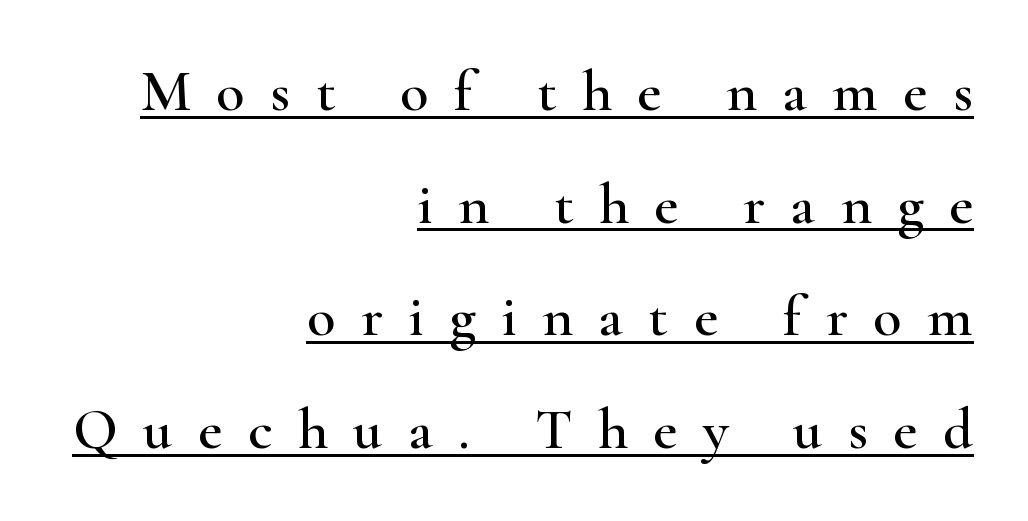
{"serif": "yes", "italic": "no", "width": "wide", "stroke_contrast": "high", "x_height": "small", "monospaced": "no", "underline": "yes", "align": "right", "line_spacing": "loose", "line_spacing_ratio": 1.91, "letter_spacing": "wide", "letter_spacing_em": 0.43, "glyph_px": 59}
